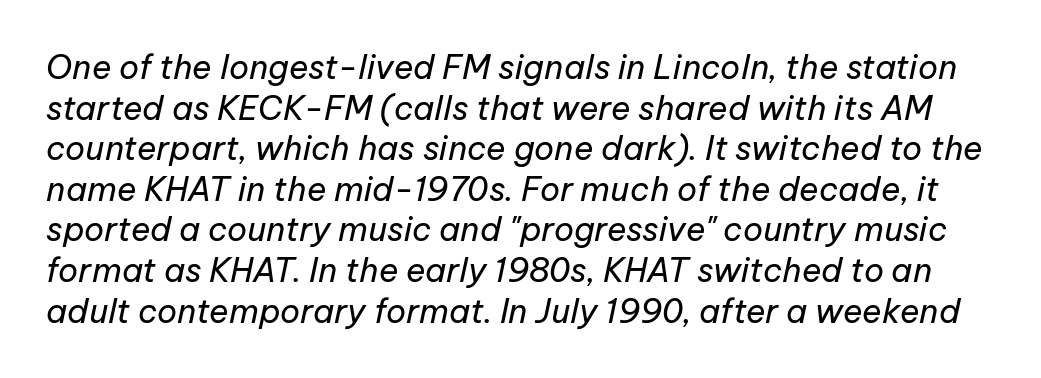
{"italic": "yes", "lean": "right", "slant_degrees": 12, "bold": "no", "weight": "regular", "width": "normal", "stroke_contrast": "low", "x_height": "medium", "monospaced": "no", "underline": "no", "line_spacing_ratio": 1.23, "letter_spacing": "normal", "letter_spacing_em": 0.0, "glyph_px": 33}
